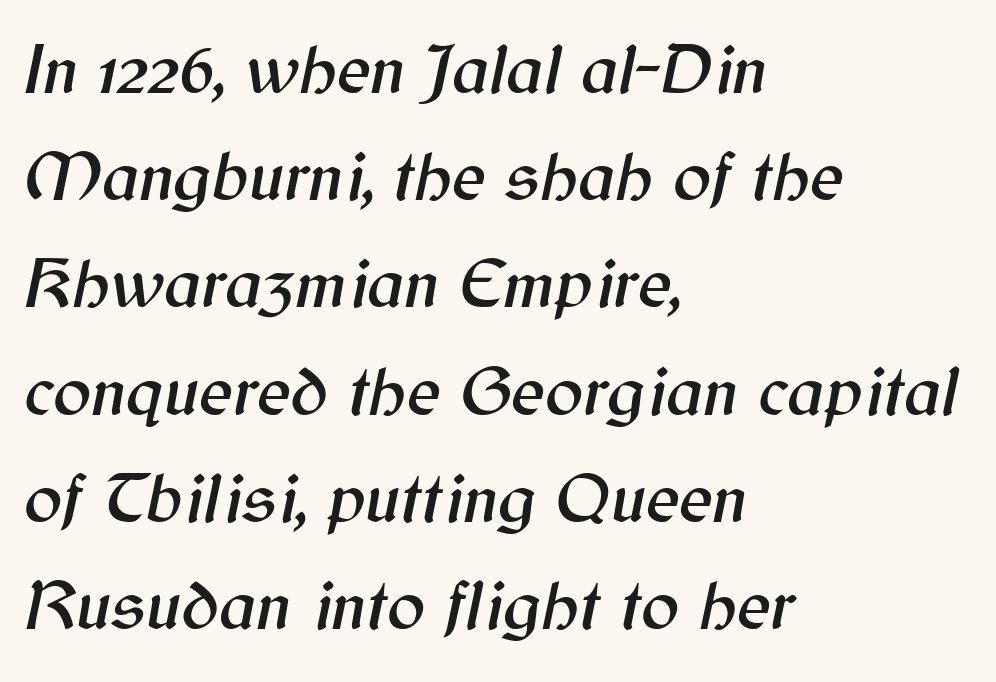
The image shows 71 px text type, italic (leaning right); set left-aligned, normal line spacing (1.51x), normal letter spacing, not underlined; medium stroke contrast and a medium x-height.
